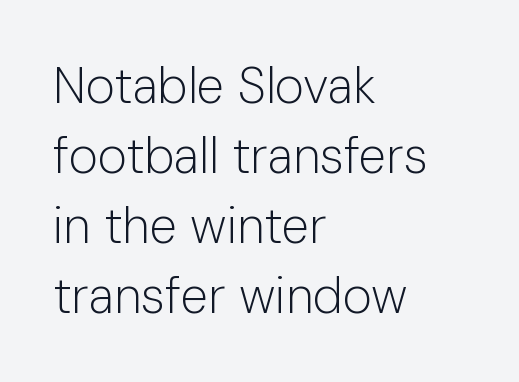
The image shows 50 px light sans-serif type, upright; set left-aligned, normal line spacing (1.4x), normal letter spacing, not underlined; low stroke contrast and a medium x-height.
